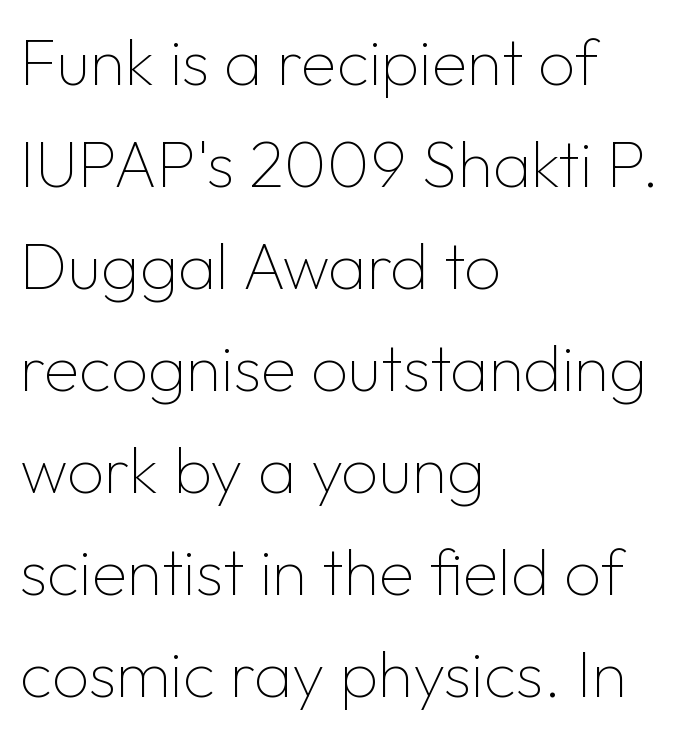
Ascenders rise straight up at ninety degrees. Horizontal bands of white between lines are of average thickness. Short and long lines alike share a common starting point at left. A typesetter would label this face a sans.
